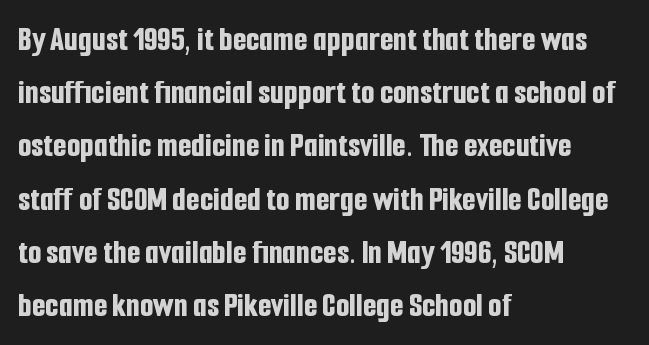
The image shows 35 px bold, condensed sans-serif type, upright; set left-aligned, normal line spacing (1.52x), normal letter spacing, not underlined; low stroke contrast and a medium x-height.
